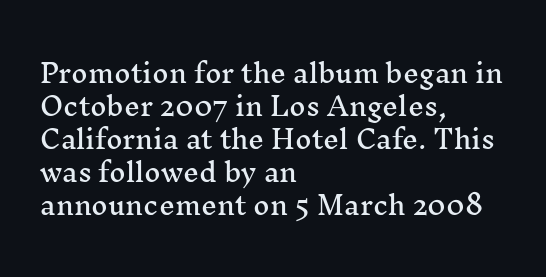
{"italic": "no", "underline": "no", "align": "left", "line_spacing": "normal", "line_spacing_ratio": 1.32, "letter_spacing": "normal", "letter_spacing_em": 0.0, "glyph_px": 25}
